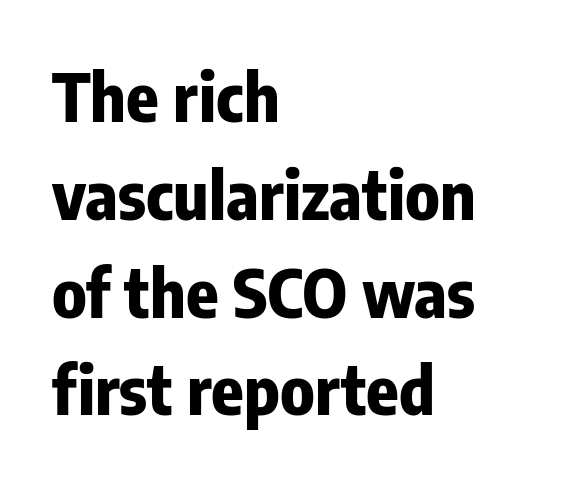
{"serif": "no", "italic": "no", "bold": "yes", "weight": "bold", "width": "condensed", "stroke_contrast": "low", "x_height": "medium", "monospaced": "no", "underline": "no", "align": "left", "line_spacing": "normal", "line_spacing_ratio": 1.46, "letter_spacing": "normal", "letter_spacing_em": 0.0, "glyph_px": 67}
